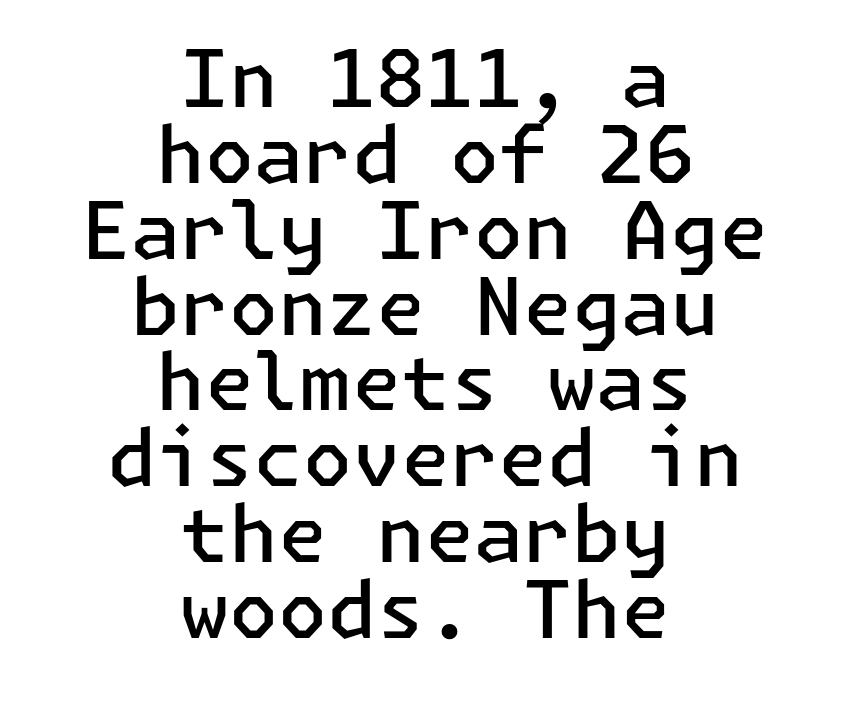
{"serif": "no", "italic": "no", "bold": "semi", "weight": "semibold", "width": "normal", "stroke_contrast": "low", "x_height": "medium", "underline": "no", "align": "center", "line_spacing": "tight", "line_spacing_ratio": 0.96, "letter_spacing": "normal", "letter_spacing_em": 0.0, "glyph_px": 79}
